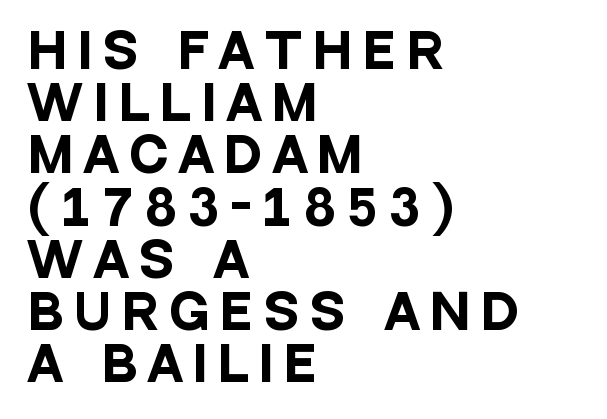
Q: Is the text bold? A: Yes.
Q: Is the text italic (slanted)? A: No, it is upright.
Q: Is the typeface a serif or a sans-serif typeface? A: Sans-serif.
Q: Is the text underlined? A: No.
Q: How is the paragraph aligned? A: Left-aligned.
Q: Is the spacing between letters normal or unusually wide? A: Unusually wide.
Q: Is the spacing between lines tight, normal or loose? A: Tight.
Q: Width (condensed, normal, or wide)? A: Condensed.
Q: Stroke contrast? A: Low.
Q: x-height? A: Large.
Q: Monospaced? A: No.
